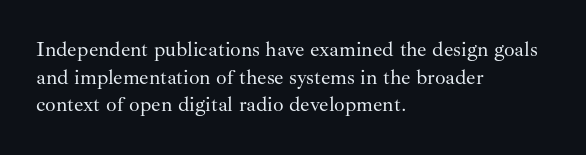
Q: Is the text bold? A: No.
Q: Is the text italic (slanted)? A: No, it is upright.
Q: Is the text underlined? A: No.
Q: How is the paragraph aligned? A: Left-aligned.
Q: Is the spacing between letters normal or unusually wide? A: Normal.
Q: Is the spacing between lines tight, normal or loose? A: Normal.
